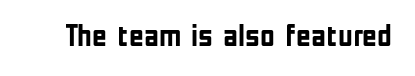
{"serif": "no", "italic": "no", "bold": "yes", "weight": "semibold", "width": "condensed", "stroke_contrast": "low", "x_height": "medium", "monospaced": "no", "underline": "no", "letter_spacing": "normal", "letter_spacing_em": 0.0, "glyph_px": 32}
